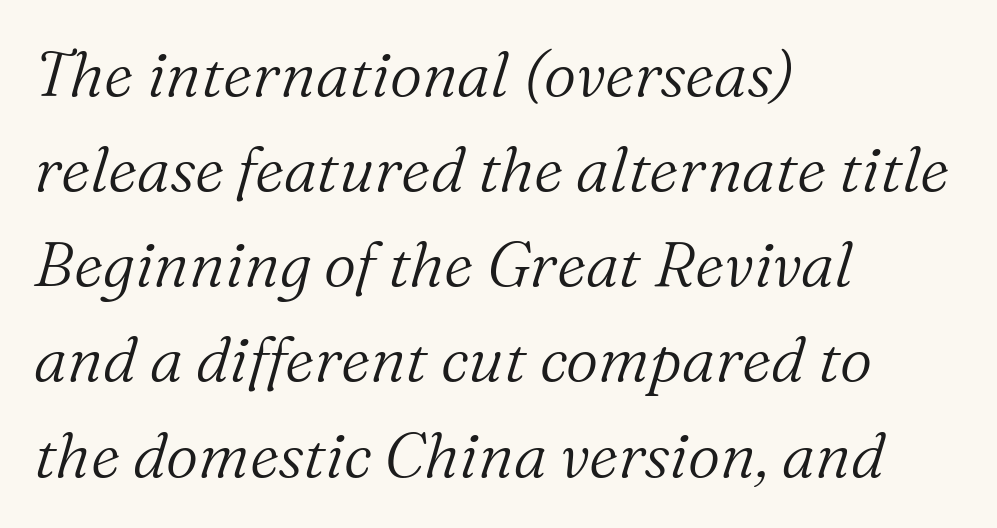
{"serif": "yes", "italic": "yes", "lean": "right", "slant_degrees": 16, "bold": "no", "weight": "light", "width": "normal", "stroke_contrast": "medium", "x_height": "medium", "monospaced": "no", "underline": "no", "align": "left", "line_spacing": "normal", "line_spacing_ratio": 1.51, "letter_spacing": "normal", "letter_spacing_em": 0.0, "glyph_px": 63}
